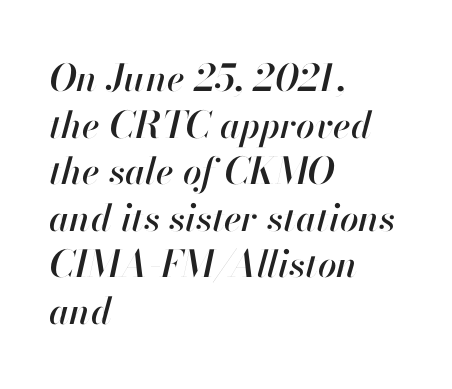
{"italic": "yes", "lean": "right", "slant_degrees": 13, "width": "normal", "stroke_contrast": "high", "x_height": "small", "monospaced": "no", "underline": "no", "align": "left", "line_spacing": "normal", "line_spacing_ratio": 1.26, "letter_spacing": "normal", "letter_spacing_em": 0.0, "glyph_px": 37}
